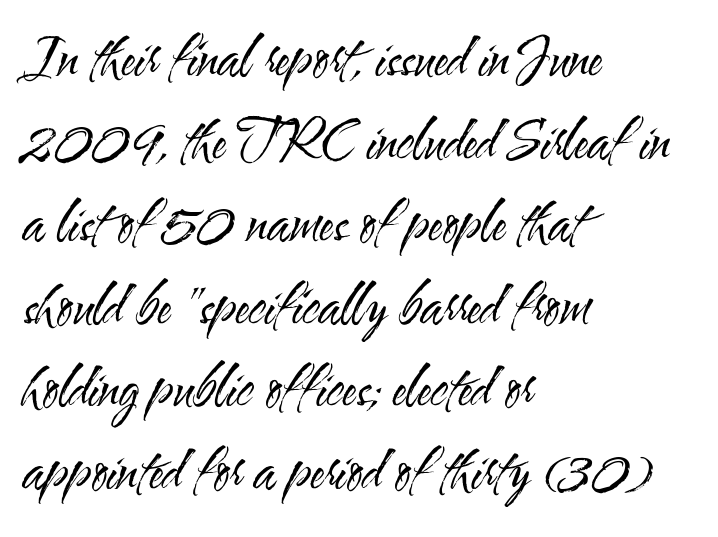
Q: Is the text bold? A: No.
Q: Is the text italic (slanted)? A: Yes.
Q: Is the typeface a serif or a sans-serif typeface? A: Sans-serif.
Q: Is the text underlined? A: No.
Q: How is the paragraph aligned? A: Left-aligned.
Q: Is the spacing between letters normal or unusually wide? A: Normal.
Q: Is the spacing between lines tight, normal or loose? A: Normal.
Q: Width (condensed, normal, or wide)? A: Condensed.
Q: Stroke contrast? A: Medium.
Q: x-height? A: Small.
Q: Monospaced? A: No.
